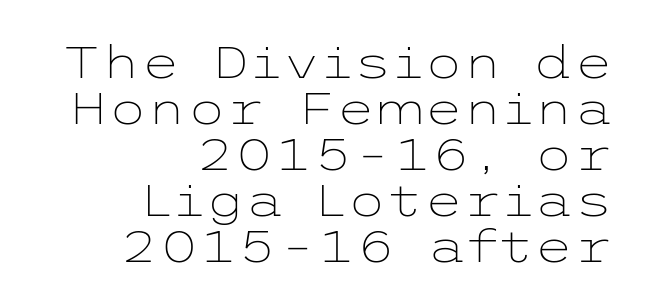
{"serif": "no", "italic": "no", "bold": "no", "weight": "light", "width": "wide", "stroke_contrast": "low", "x_height": "medium", "underline": "no", "align": "right", "line_spacing": "tight", "line_spacing_ratio": 1.02, "letter_spacing": "normal", "letter_spacing_em": 0.0, "glyph_px": 45}
